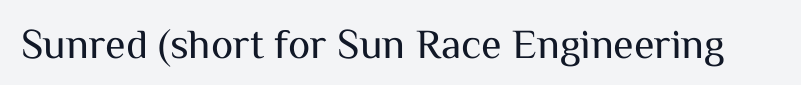
Q: Is the text bold? A: No.
Q: Is the text italic (slanted)? A: No, it is upright.
Q: Is the typeface a serif or a sans-serif typeface? A: Sans-serif.
Q: Is the text underlined? A: No.
Q: Is the spacing between letters normal or unusually wide? A: Normal.
Q: Width (condensed, normal, or wide)? A: Normal.
Q: Stroke contrast? A: Medium.
Q: x-height? A: Medium.
Q: Monospaced? A: No.
